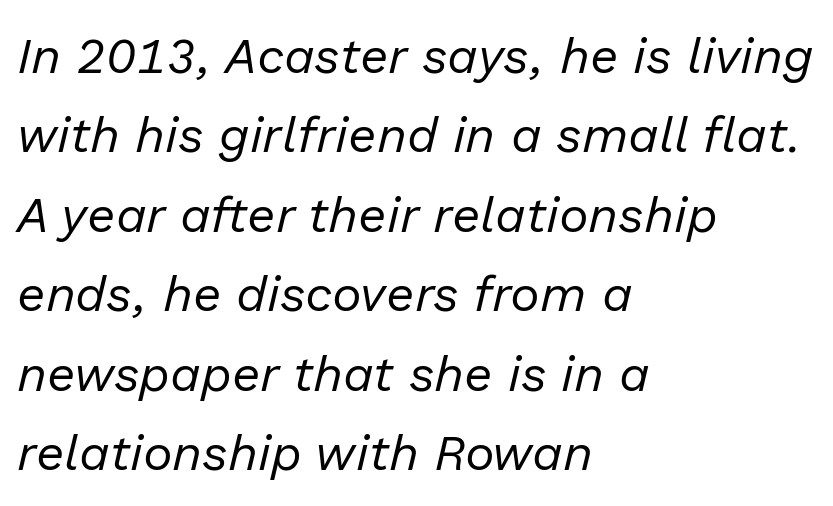
Q: Is the text bold? A: No.
Q: Is the text italic (slanted)? A: Yes, it leans right by about 13 degrees.
Q: Is the text underlined? A: No.
Q: How is the paragraph aligned? A: Left-aligned.
Q: Is the spacing between letters normal or unusually wide? A: Normal.
Q: Is the spacing between lines tight, normal or loose? A: Normal.
Q: Width (condensed, normal, or wide)? A: Normal.
Q: Stroke contrast? A: Low.
Q: x-height? A: Medium.
Q: Monospaced? A: No.
